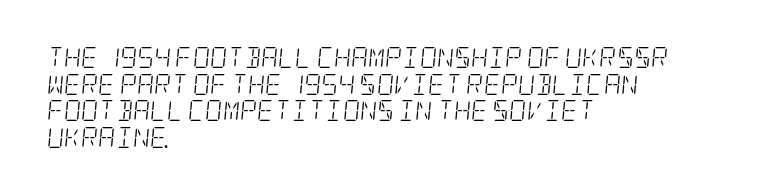
Nobody touched the tracking dial on this one. Left-aligned paragraph, ragged on the right. Line spacing here is normal. The specimen reads as italic at a glance. Is the stroke heavy? The answer is a plain regular-or-lighter.
